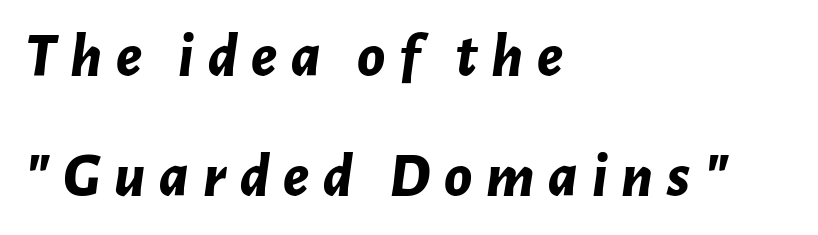
Every letter is thick-stroked: bold, no question. Line spacing here is loose. Note the varied advance widths — an 'i' is clearly narrower than an 'm'. The lines in this sample share a left origin and differ only in where they stop.
